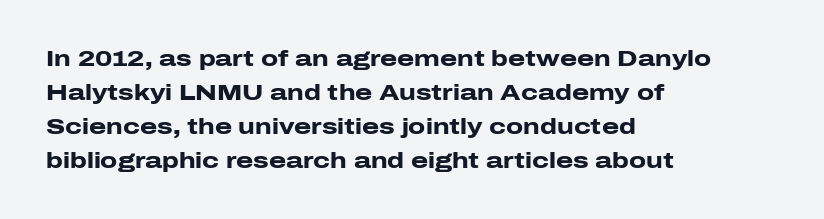
{"italic": "no", "bold": "yes", "underline": "no", "align": "left", "line_spacing": "normal", "line_spacing_ratio": 1.54, "letter_spacing": "normal", "letter_spacing_em": 0.0, "glyph_px": 22}
